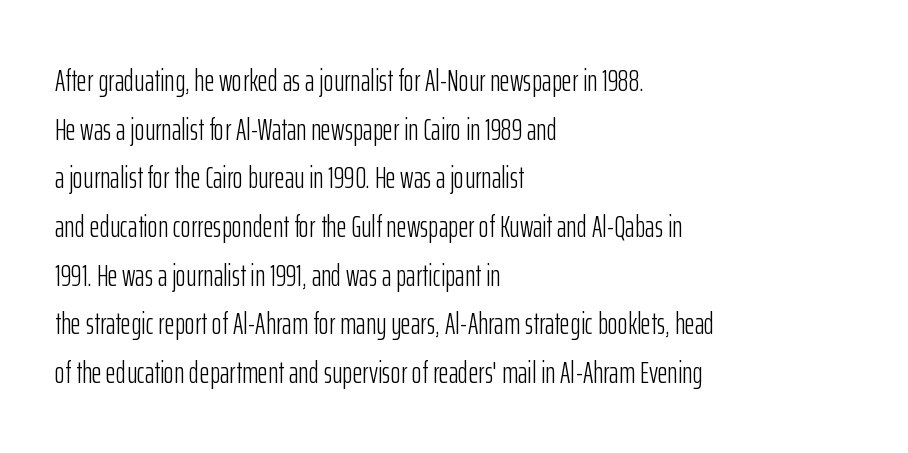
This sample uses an upright cut, with every glyph sitting square on the baseline. A bare baseline throughout the passage. Tracking here is standard; glyphs follow each other at the usual distance. The characters display no serif detailing; their extremities are plain. Note the varied advance widths — an 'i' is clearly narrower than an 'm'.
